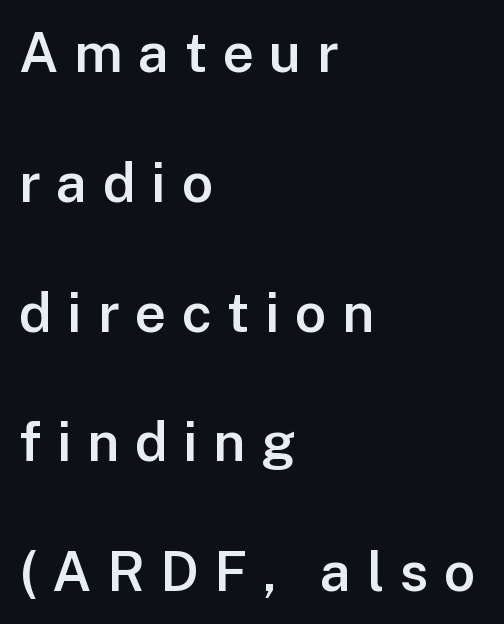
The typesetting leans somewhat heavy: a semibold. Is there much room between lines? Yes — plenty of vertical air separates them. This rendering widens character spacing well past its baseline value. Is this a sans? Yes — the strokes have no serifs. Check under the words: just untouched page. The rendering anchors every line to the left-hand side.
